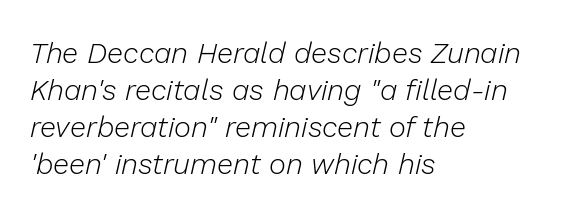
{"italic": "yes", "lean": "right", "slant_degrees": 13, "bold": "no", "weight": "light", "width": "normal", "stroke_contrast": "low", "x_height": "medium", "monospaced": "no", "underline": "no", "align": "left", "line_spacing": "normal", "line_spacing_ratio": 1.28, "letter_spacing": "normal", "letter_spacing_em": 0.0, "glyph_px": 29}
